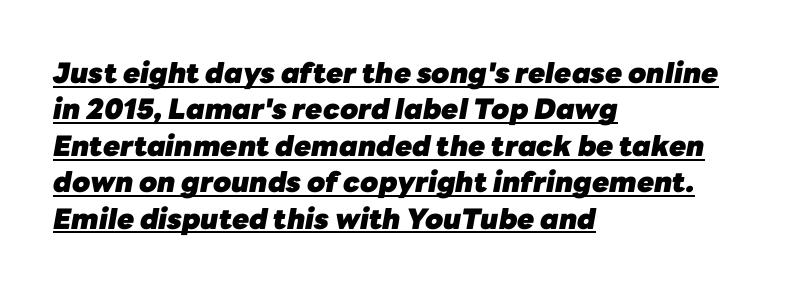
{"italic": "yes", "lean": "right", "slant_degrees": 10, "bold": "yes", "weight": "heavy", "width": "normal", "stroke_contrast": "low", "x_height": "medium", "monospaced": "no", "underline": "yes", "align": "left", "line_spacing": "normal", "line_spacing_ratio": 1.3, "letter_spacing": "normal", "letter_spacing_em": 0.0, "glyph_px": 28}
